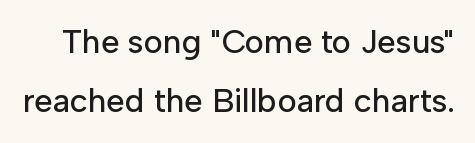
Characters remain perfectly vertical along every line. The letters advance in unequal steps, a hallmark of proportional type. Check where the strokes stop: nothing finishes them off — pure sans. The strip under each line holds only bare page. Compared with typical body copy, the letter spacing here is the same.
